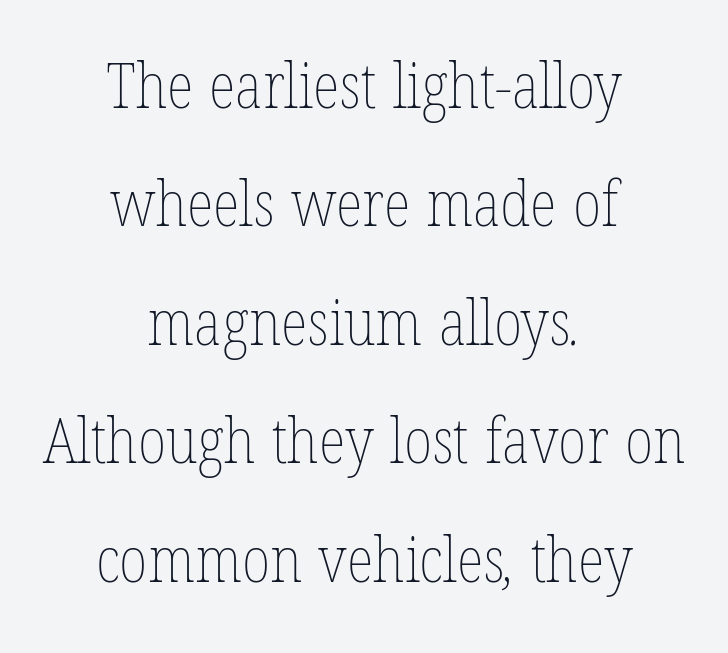
Q: Is the text bold? A: No.
Q: Is the text underlined? A: No.
Q: How is the paragraph aligned? A: Centered.
Q: Is the spacing between letters normal or unusually wide? A: Normal.
Q: Width (condensed, normal, or wide)? A: Condensed.
Q: Stroke contrast? A: Low.
Q: x-height? A: Medium.
Q: Monospaced? A: No.
